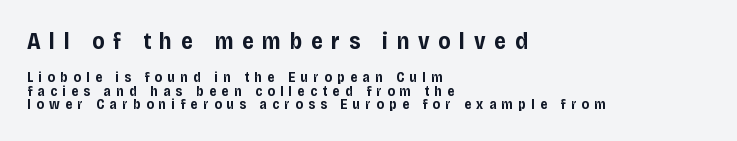
Q: Is the text bold? A: Yes.
Q: Is the text italic (slanted)? A: No, it is upright.
Q: Is the text underlined? A: No.
Q: How is the paragraph aligned? A: Left-aligned.
Q: Is the spacing between letters normal or unusually wide? A: Unusually wide.
Q: Is the spacing between lines tight, normal or loose? A: Tight.
Q: Which block of text is set in a larger size, the first (top) or the second (bottom)? A: The first (top) one.
